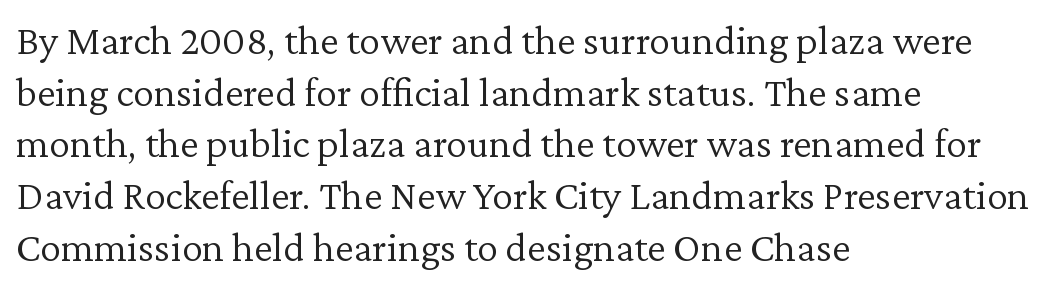
{"serif": "yes", "italic": "no", "bold": "no", "weight": "light", "width": "normal", "stroke_contrast": "low", "x_height": "medium", "monospaced": "no", "underline": "no", "align": "left", "line_spacing_ratio": 1.23, "letter_spacing": "normal", "letter_spacing_em": 0.0, "glyph_px": 42}
